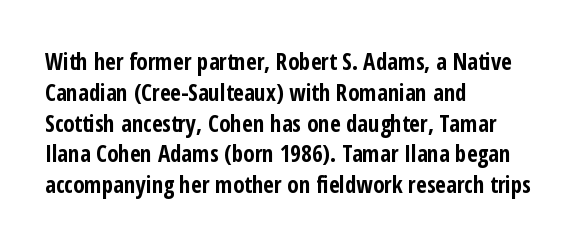
Q: Is the text bold? A: Yes.
Q: Is the text italic (slanted)? A: No, it is upright.
Q: Is the text underlined? A: No.
Q: How is the paragraph aligned? A: Left-aligned.
Q: Is the spacing between letters normal or unusually wide? A: Normal.
Q: Is the spacing between lines tight, normal or loose? A: Normal.
